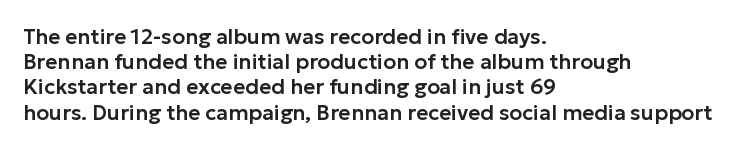
The image shows 21 px text type, upright; set left-aligned, line spacing 1.2x, normal letter spacing, not underlined.
